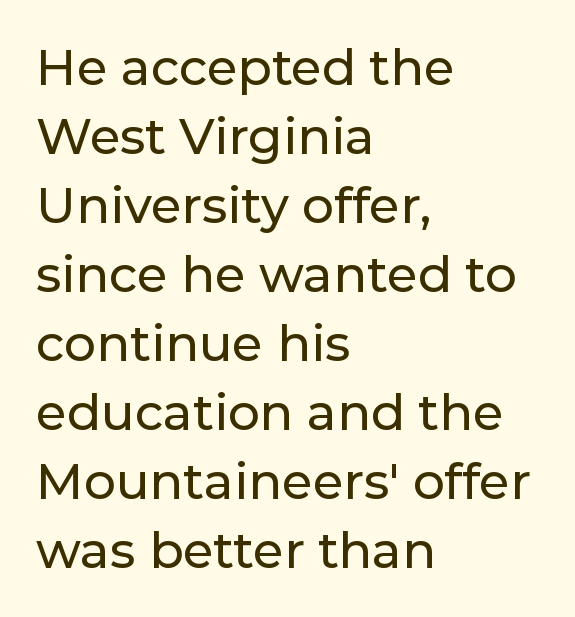
Q: Is the text italic (slanted)? A: No, it is upright.
Q: Is the typeface a serif or a sans-serif typeface? A: Sans-serif.
Q: Is the text underlined? A: No.
Q: How is the paragraph aligned? A: Left-aligned.
Q: Is the spacing between letters normal or unusually wide? A: Normal.
Q: Is the spacing between lines tight, normal or loose? A: Normal.
Q: Width (condensed, normal, or wide)? A: Normal.
Q: Stroke contrast? A: Low.
Q: x-height? A: Medium.
Q: Monospaced? A: No.
